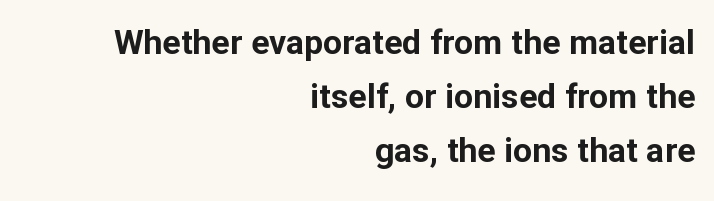
{"serif": "no", "italic": "no", "bold": "yes", "weight": "bold", "width": "normal", "stroke_contrast": "low", "x_height": "medium", "monospaced": "no", "underline": "no", "align": "right", "line_spacing": "normal", "line_spacing_ratio": 1.59, "letter_spacing": "normal", "letter_spacing_em": 0.0, "glyph_px": 34}
